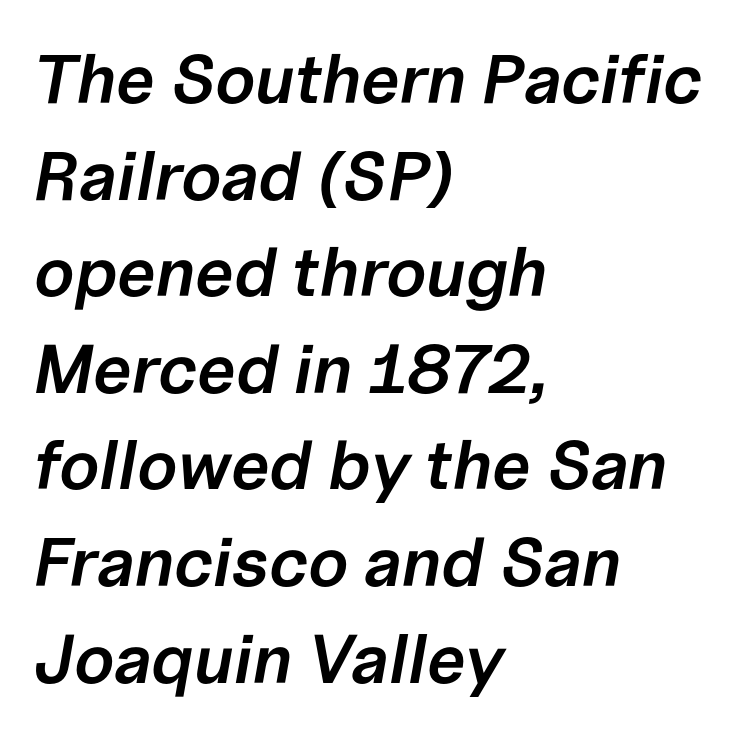
Q: Is the text bold? A: Semi-bold.
Q: Is the text italic (slanted)? A: Yes, it leans right by about 10 degrees.
Q: Is the text underlined? A: No.
Q: How is the paragraph aligned? A: Left-aligned.
Q: Is the spacing between letters normal or unusually wide? A: Normal.
Q: Is the spacing between lines tight, normal or loose? A: Normal.
Q: Width (condensed, normal, or wide)? A: Normal.
Q: Stroke contrast? A: Low.
Q: x-height? A: Medium.
Q: Monospaced? A: No.
